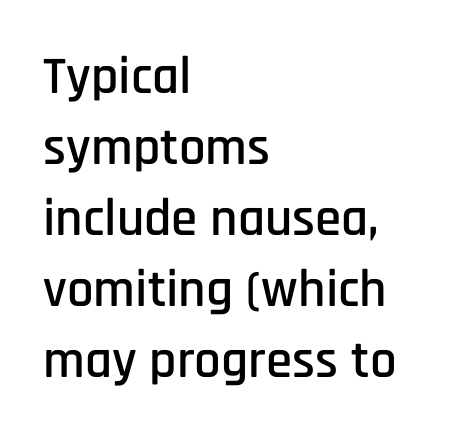
The string is rendered with underlining switched off. The tracking reads as untouched default to a designer's eye. Designer's note — italics off, roman on. Does the type have serifs? No, each stem ends abruptly. Teacher's note: observe the even left margin — that is flush-left alignment. Honestly, the row spacing looks completely unremarkable.
